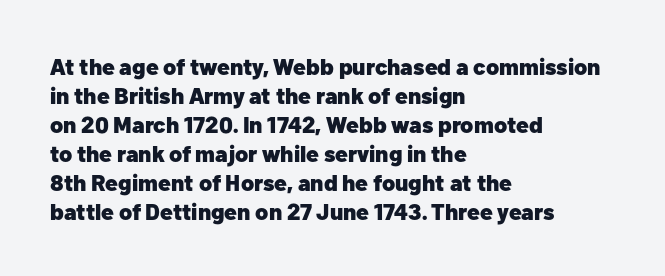
{"italic": "no", "bold": "yes", "underline": "no", "align": "left", "line_spacing": "normal", "line_spacing_ratio": 1.26, "letter_spacing": "normal", "letter_spacing_em": 0.0, "glyph_px": 23}
